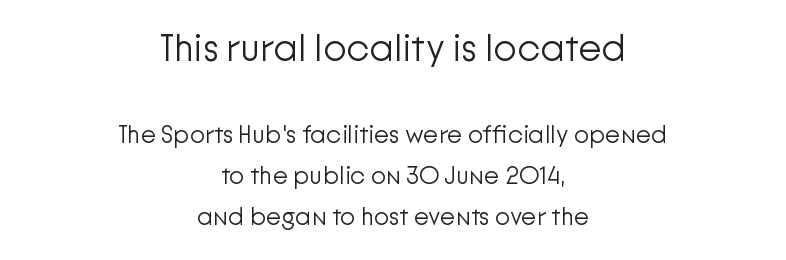
The image shows 38 px light sans-serif type, upright; set centered, normal line spacing (1.64x), normal letter spacing, not underlined; the first (top) block is 1.52x larger; low stroke contrast and a medium x-height.
